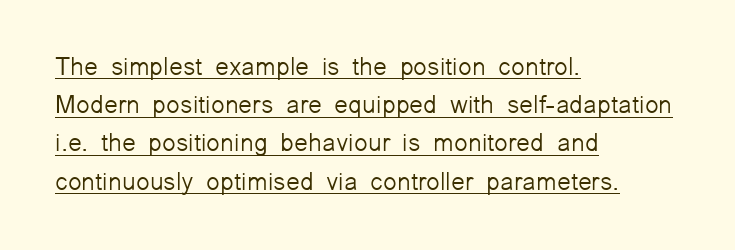
The image shows 25 px text type, upright; set left-aligned, normal line spacing (1.53x), normal letter spacing, underlined.
